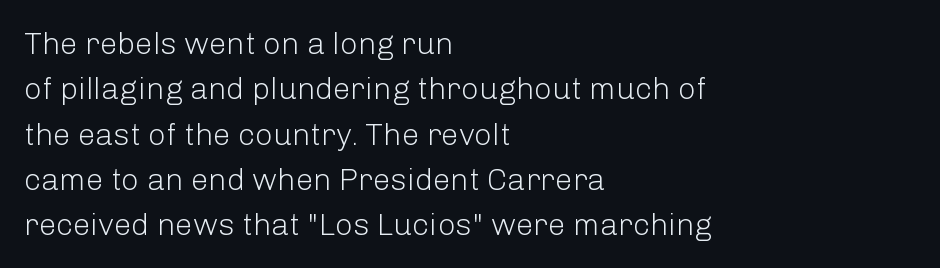
Vertical strokes here are truly vertical. Honestly, the row spacing looks completely unremarkable. What kind of face is this? One without serifs — a sans. The rendering uses natural spacing where letterforms have individual widths. A light-to-regular cut is what we see here.
